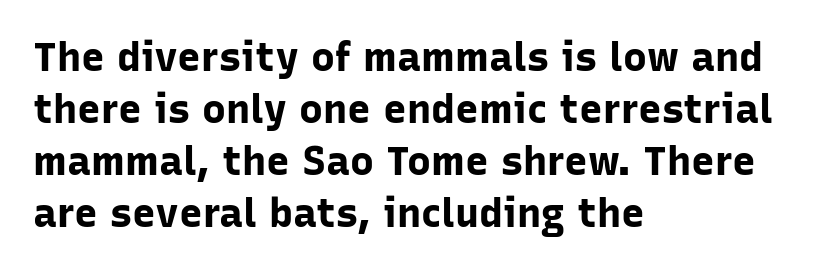
The image shows 40 px bold sans-serif type, upright; set left-aligned, normal line spacing (1.3x), normal letter spacing, not underlined; low stroke contrast and a medium x-height.
